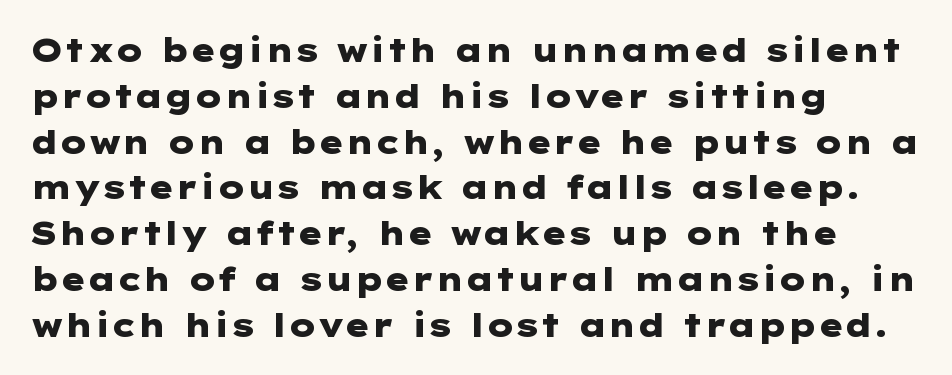
{"serif": "no", "italic": "no", "bold": "yes", "weight": "heavy", "width": "wide", "stroke_contrast": "low", "x_height": "medium", "underline": "no", "align": "left", "line_spacing": "normal", "line_spacing_ratio": 1.43, "letter_spacing": "normal", "letter_spacing_em": 0.0, "glyph_px": 32}
